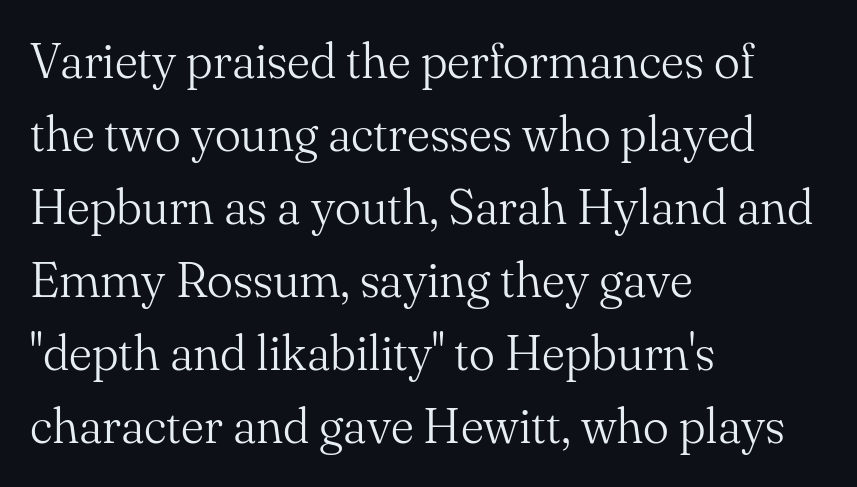
Do the characters align in a grid? No, the font is proportional. The passage shown stacks its lines at a standard gap. The typography opts for an upright posture over an oblique one. The gap between lines stays unmarked.
